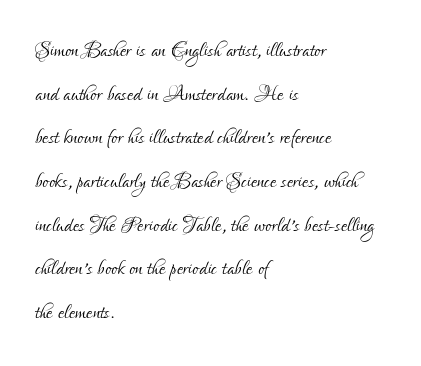
Letter spacing: default. Notice how descenders clear the ascenders below comfortably — that's standard leading. The characters display no serif detailing; their extremities are plain. A student would call this left alignment; a typographer would say flush left, rag right.
